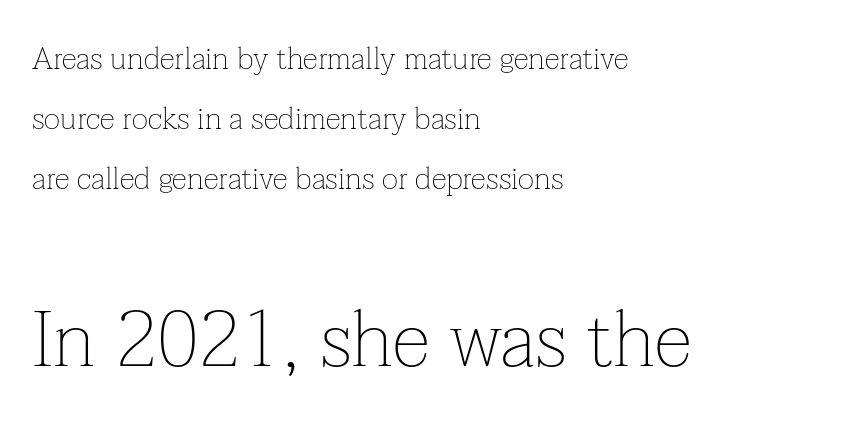
{"serif": "yes", "italic": "no", "bold": "no", "weight": "thin", "width": "normal", "stroke_contrast": "low", "x_height": "medium", "monospaced": "no", "underline": "no", "align": "left", "line_spacing": "loose", "line_spacing_ratio": 1.93, "letter_spacing": "normal", "letter_spacing_em": 0.0, "larger_block": "second", "size_ratio": 2.52, "glyph_px": 78}
